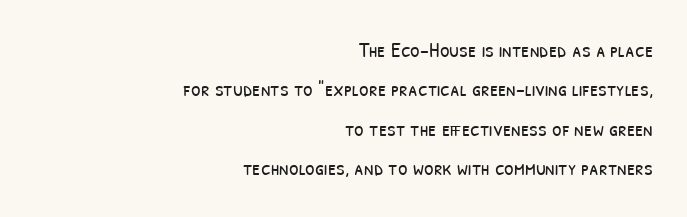
The specimen omits any rule beneath the text block's lines. Which margin do the lines hug? The right one — the left edge is uneven. Is the type heavy? It reads as light-to-regular instead. The gaps between neighbouring characters are ordinary and unremarkable.
